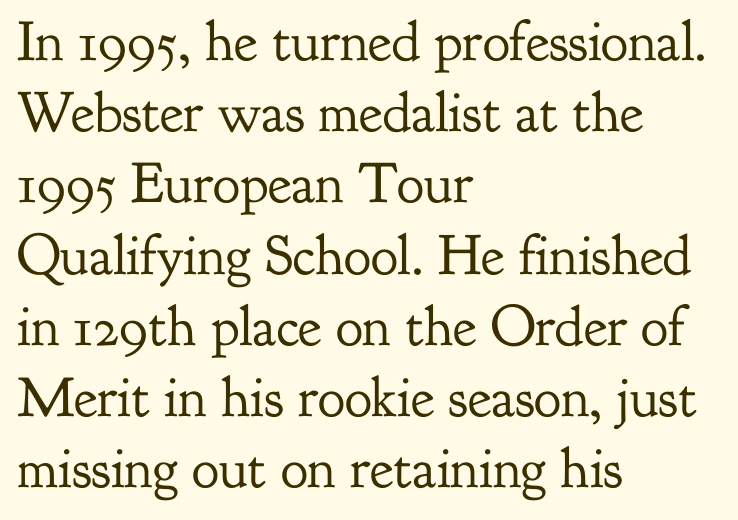
{"serif": "yes", "italic": "no", "bold": "no", "weight": "regular", "width": "normal", "stroke_contrast": "low", "x_height": "small", "monospaced": "no", "underline": "no", "align": "left", "line_spacing": "normal", "line_spacing_ratio": 1.25, "letter_spacing": "normal", "letter_spacing_em": 0.0, "glyph_px": 57}
